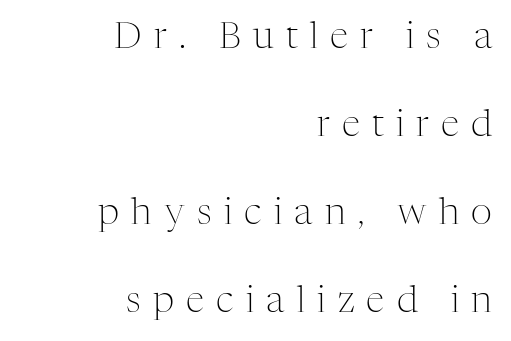
Q: Is the text bold? A: No.
Q: Is the text italic (slanted)? A: No, it is upright.
Q: Is the typeface a serif or a sans-serif typeface? A: Serif.
Q: Is the text underlined? A: No.
Q: How is the paragraph aligned? A: Right-aligned.
Q: Is the spacing between letters normal or unusually wide? A: Unusually wide.
Q: Is the spacing between lines tight, normal or loose? A: Loose.
Q: Width (condensed, normal, or wide)? A: Normal.
Q: Stroke contrast? A: Medium.
Q: x-height? A: Medium.
Q: Monospaced? A: No.
